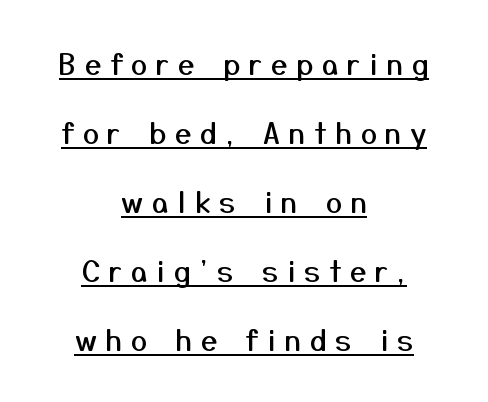
{"serif": "no", "italic": "no", "width": "normal", "stroke_contrast": "medium", "x_height": "medium", "monospaced": "no", "underline": "yes", "align": "center", "line_spacing": "loose", "line_spacing_ratio": 2.38, "letter_spacing": "wide", "letter_spacing_em": 0.3, "glyph_px": 29}
